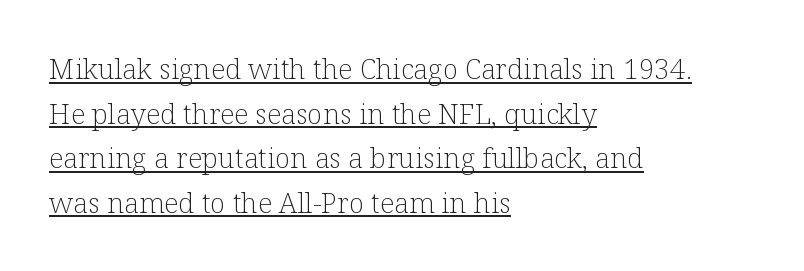
Q: Is the text bold? A: No.
Q: Is the text italic (slanted)? A: No, it is upright.
Q: Is the typeface a serif or a sans-serif typeface? A: Serif.
Q: Is the text underlined? A: Yes.
Q: How is the paragraph aligned? A: Left-aligned.
Q: Is the spacing between letters normal or unusually wide? A: Normal.
Q: Is the spacing between lines tight, normal or loose? A: Normal.
Q: Width (condensed, normal, or wide)? A: Normal.
Q: Stroke contrast? A: Low.
Q: x-height? A: Medium.
Q: Monospaced? A: No.
